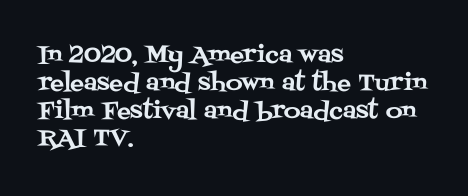
Q: Is the text italic (slanted)? A: No, it is upright.
Q: Is the text underlined? A: No.
Q: How is the paragraph aligned? A: Left-aligned.
Q: Is the spacing between letters normal or unusually wide? A: Normal.
